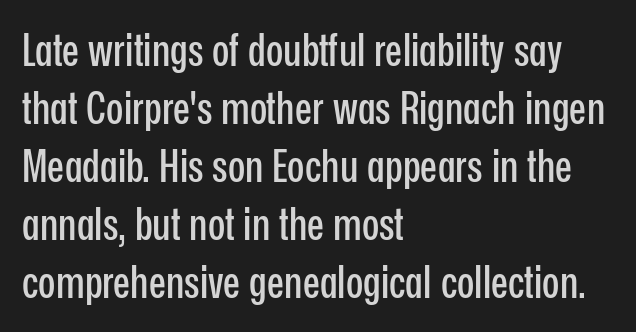
Is this a fixed-width face? No — the glyphs have proportional, varying widths. Alignment: flush left. Lines of text with bare space underneath. The passage shown has conventional tracking throughout. Compared with typical paragraphs, the rows here are spaced about the same. This sample uses a sans-serif face.
